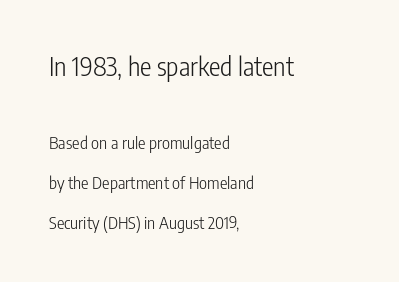
Q: Is the text bold? A: No.
Q: Is the text italic (slanted)? A: No, it is upright.
Q: Is the text underlined? A: No.
Q: How is the paragraph aligned? A: Left-aligned.
Q: Is the spacing between letters normal or unusually wide? A: Normal.
Q: Is the spacing between lines tight, normal or loose? A: Loose.
Q: Which block of text is set in a larger size, the first (top) or the second (bottom)? A: The first (top) one.
